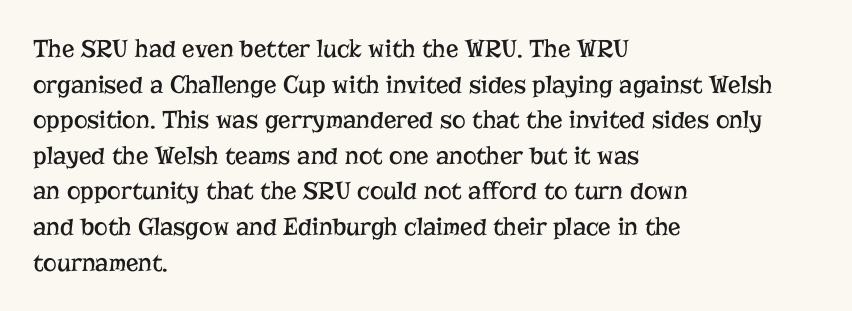
{"italic": "no", "bold": "no", "underline": "no", "align": "left", "line_spacing": "normal", "line_spacing_ratio": 1.37, "letter_spacing": "normal", "letter_spacing_em": 0.0, "glyph_px": 26}
